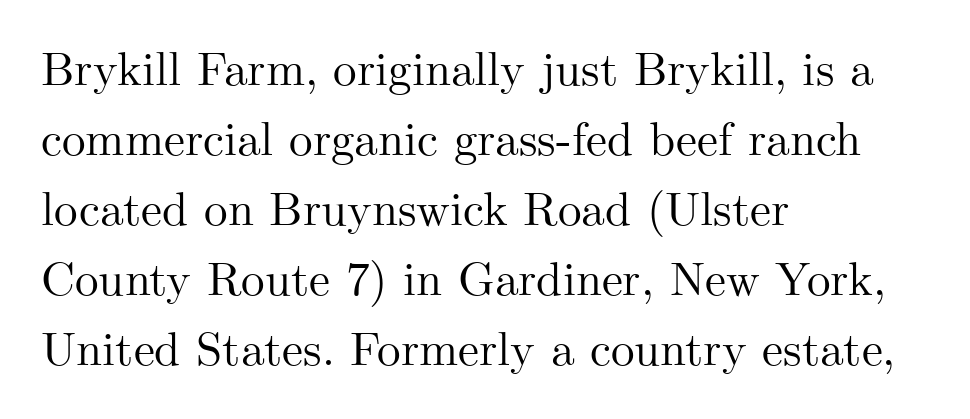
{"serif": "yes", "italic": "no", "width": "normal", "stroke_contrast": "medium", "x_height": "small", "monospaced": "no", "underline": "no", "align": "left", "line_spacing": "normal", "line_spacing_ratio": 1.49, "letter_spacing": "normal", "letter_spacing_em": 0.0, "glyph_px": 47}
